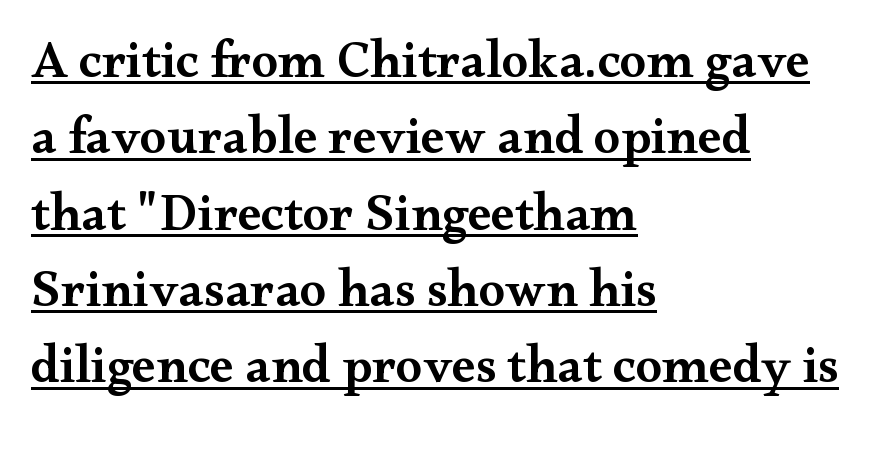
{"serif": "yes", "italic": "no", "bold": "semi", "weight": "semibold", "width": "wide", "stroke_contrast": "medium", "x_height": "small", "monospaced": "no", "underline": "yes", "align": "left", "line_spacing": "normal", "line_spacing_ratio": 1.44, "letter_spacing": "normal", "letter_spacing_em": 0.0, "glyph_px": 53}
